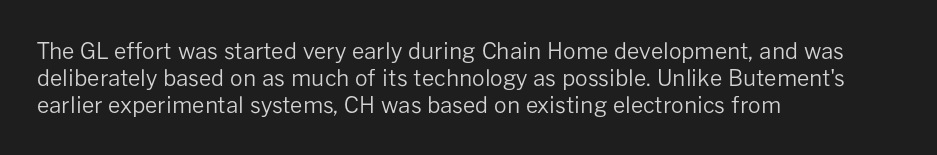
{"italic": "no", "bold": "no", "underline": "no", "align": "left", "line_spacing_ratio": 1.22, "letter_spacing": "normal", "letter_spacing_em": 0.0, "glyph_px": 22}
